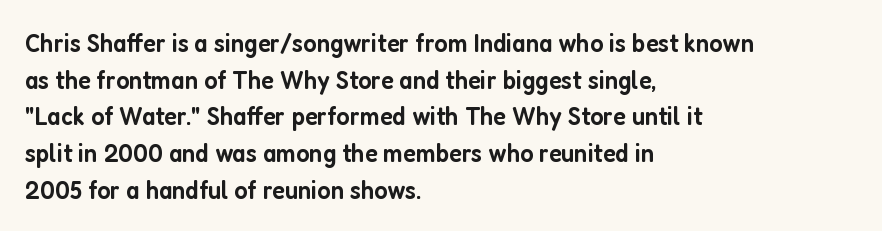
The image shows 27 px text type, upright; set left-aligned, normal line spacing (1.36x), normal letter spacing, not underlined.
